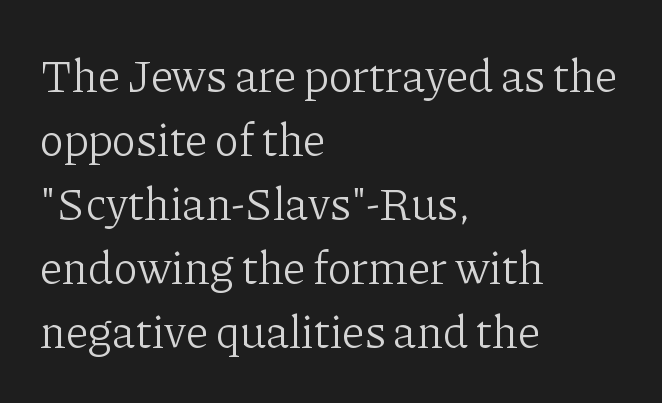
{"serif": "yes", "italic": "no", "bold": "no", "weight": "light", "width": "normal", "stroke_contrast": "low", "x_height": "medium", "monospaced": "no", "underline": "no", "align": "left", "line_spacing": "normal", "line_spacing_ratio": 1.39, "letter_spacing": "normal", "letter_spacing_em": 0.0, "glyph_px": 46}
